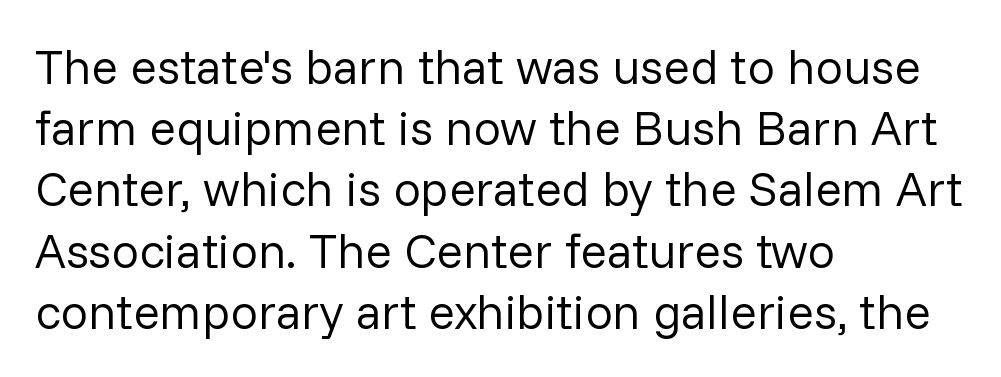
Q: Is the text bold? A: No.
Q: Is the text italic (slanted)? A: No, it is upright.
Q: Is the typeface a serif or a sans-serif typeface? A: Sans-serif.
Q: Is the text underlined? A: No.
Q: How is the paragraph aligned? A: Left-aligned.
Q: Is the spacing between letters normal or unusually wide? A: Normal.
Q: Is the spacing between lines tight, normal or loose? A: Normal.
Q: Width (condensed, normal, or wide)? A: Normal.
Q: Stroke contrast? A: Low.
Q: x-height? A: Medium.
Q: Monospaced? A: No.
